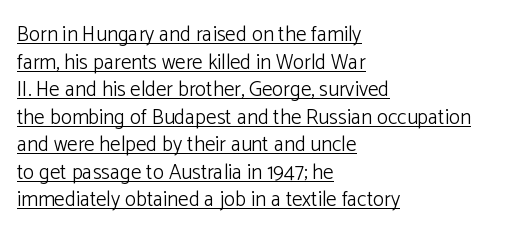
Q: Is the text bold? A: No.
Q: Is the text italic (slanted)? A: No, it is upright.
Q: Is the text underlined? A: Yes.
Q: How is the paragraph aligned? A: Left-aligned.
Q: Is the spacing between letters normal or unusually wide? A: Normal.
Q: Is the spacing between lines tight, normal or loose? A: Normal.
